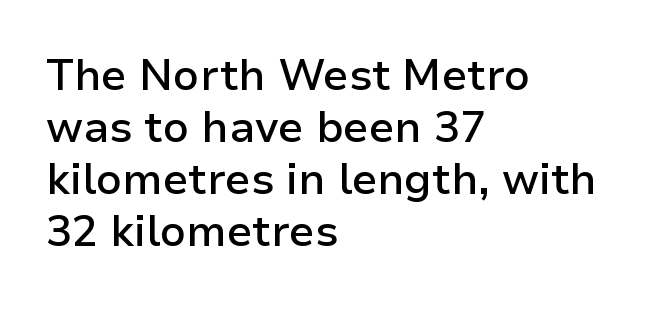
{"serif": "no", "italic": "no", "bold": "semi", "weight": "semibold", "width": "normal", "stroke_contrast": "low", "x_height": "medium", "monospaced": "no", "underline": "no", "align": "left", "line_spacing_ratio": 1.21, "letter_spacing": "normal", "letter_spacing_em": 0.0, "glyph_px": 43}
